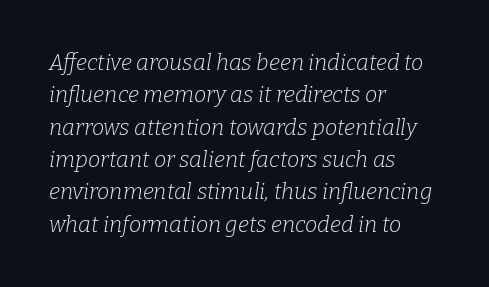
Does the leading feel generous? No, just average. This sample uses plain, unmodified letter spacing. Descenders hang freely into open space. A quiet, ordinary-to-light weight characterises the typeface. Emphasis-style slanted type is in use.
